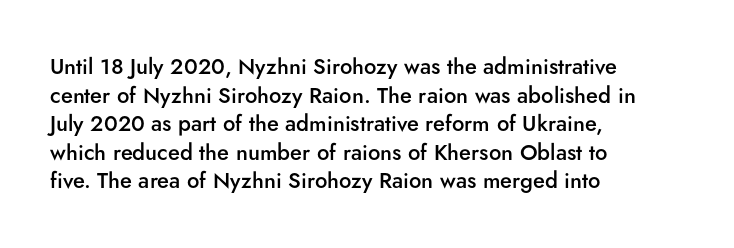
Q: Is the text bold? A: Semi-bold.
Q: Is the text italic (slanted)? A: No, it is upright.
Q: Is the text underlined? A: No.
Q: How is the paragraph aligned? A: Left-aligned.
Q: Is the spacing between letters normal or unusually wide? A: Normal.
Q: Is the spacing between lines tight, normal or loose? A: Normal.
